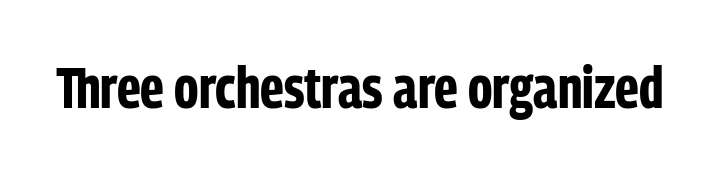
Q: Is the text bold? A: Yes.
Q: Is the text italic (slanted)? A: No, it is upright.
Q: Is the typeface a serif or a sans-serif typeface? A: Sans-serif.
Q: Is the text underlined? A: No.
Q: Is the spacing between letters normal or unusually wide? A: Normal.
Q: Width (condensed, normal, or wide)? A: Condensed.
Q: Stroke contrast? A: Low.
Q: x-height? A: Medium.
Q: Monospaced? A: No.
